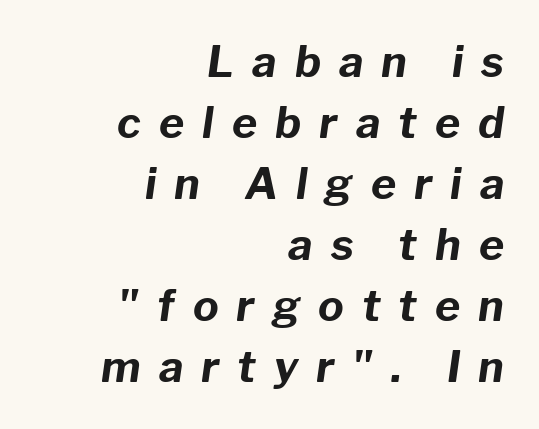
The image shows 43 px bold type, italic (leaning right); set right-aligned, normal line spacing (1.42x), unusually wide letter spacing (+0.42 em), not underlined; low stroke contrast and a medium x-height.
